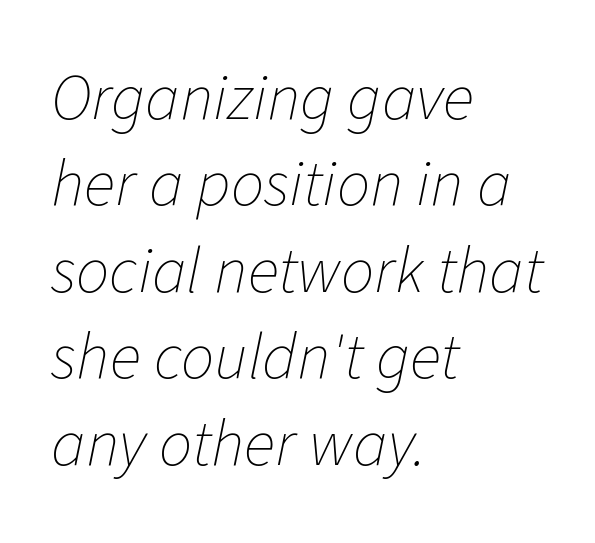
The image shows 66 px thin type, italic (leaning right); set left-aligned, normal line spacing (1.31x), normal letter spacing, not underlined; low stroke contrast and a medium x-height.
